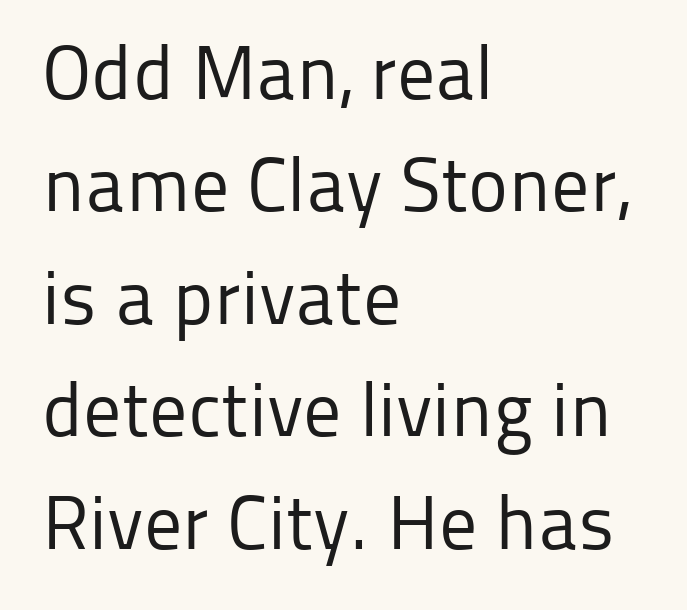
{"serif": "no", "italic": "no", "bold": "no", "weight": "regular", "width": "normal", "stroke_contrast": "low", "x_height": "medium", "monospaced": "no", "underline": "no", "align": "left", "line_spacing": "normal", "line_spacing_ratio": 1.48, "letter_spacing": "normal", "letter_spacing_em": 0.0, "glyph_px": 76}
